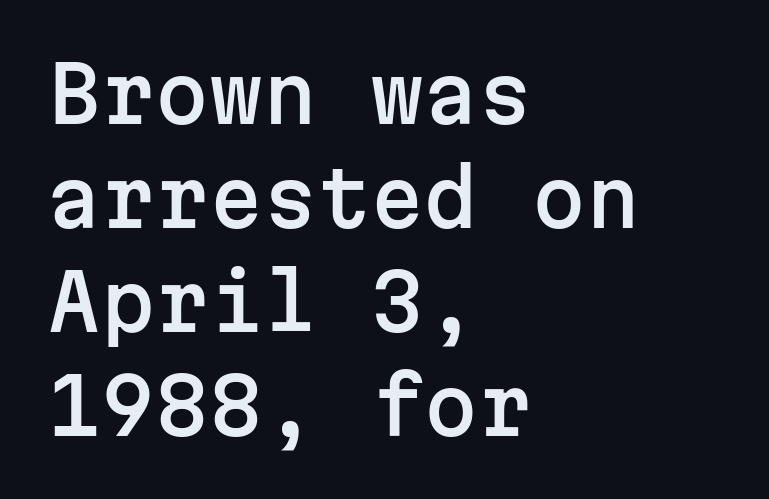
In CSS terms this would be text-align: left. The gap between lines stays unmarked. Inter-character spacing is left at the font's built-in metrics. Classification — sans serif.
